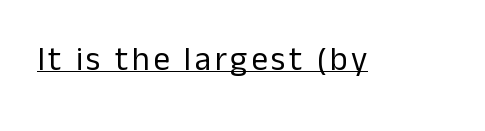
{"serif": "no", "italic": "no", "bold": "no", "weight": "regular", "width": "normal", "stroke_contrast": "low", "x_height": "medium", "monospaced": "no", "underline": "yes", "glyph_px": 33}
